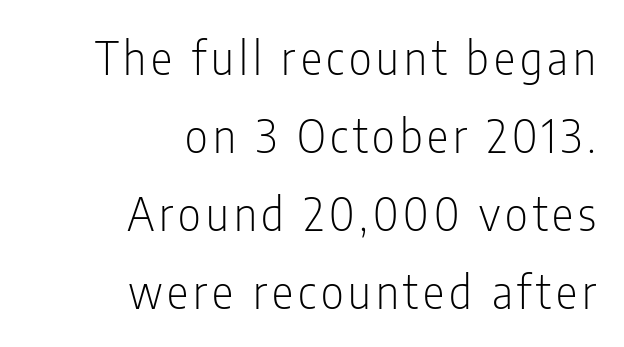
The image shows 45 px light, condensed sans-serif type, upright; set right-aligned, line spacing 1.73x, not underlined; low stroke contrast and a medium x-height.
